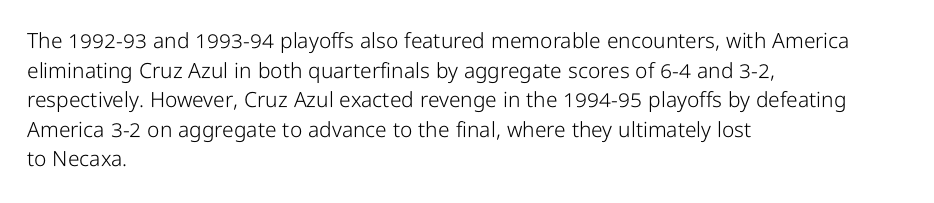
Quick note: underline off. Do the letters lean? They stand straight. The text block is weighted toward the left margin, trailing off unevenly rightward. This rendering leaves character spacing at its baseline value. Vertical spacing — default.
